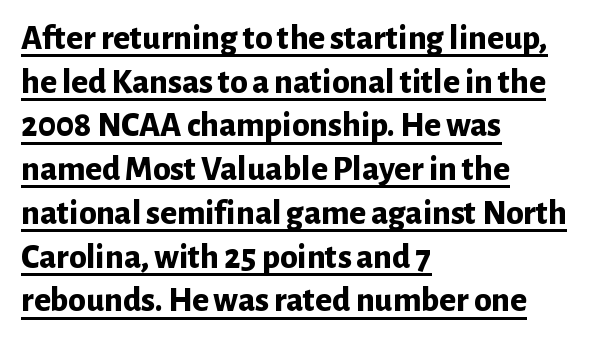
The letters carry no serifs — their stems end cleanly without finishing strokes. This rendering uses left alignment, leaving the right contour irregular. These lines are rendered in a variable-pitch font. Rows of type keep a routine distance in the vertical direction. Vertical strokes here are truly vertical.
